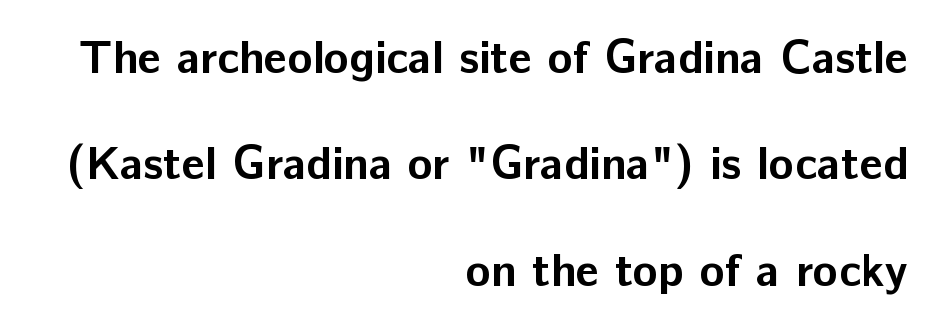
Each glyph is drawn with heavy, bold strokes. Notice how the passage keeps a crisp vertical edge on the right only. This is the regular roman posture of the typeface. Descender tails drop into unmarked territory. This sample uses plain, unmodified letter spacing.
